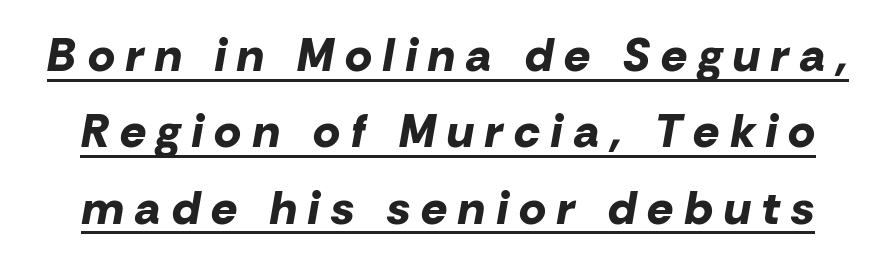
Each word looks stretched out because of the extra space between its letters. Caption: bold face, heavy strokes. Each letter keeps its own natural width here, so spacing adapts to shape. Compared with typical paragraphs, the rows here are spaced about the same. This is underlined copy, the kind a proofreader might mark for attention.
